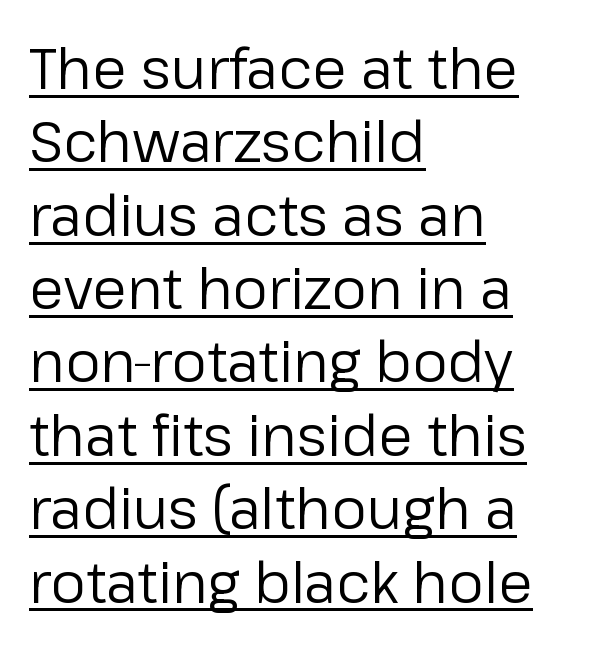
The passage shown is not bold in any degree. Interline gaps are of average width in this sample. Students, note that the glyphs here touch the page at normal intervals. The lettering holds an erect, upright posture throughout. Somebody hit Ctrl+U on this one — the words are underlined.
